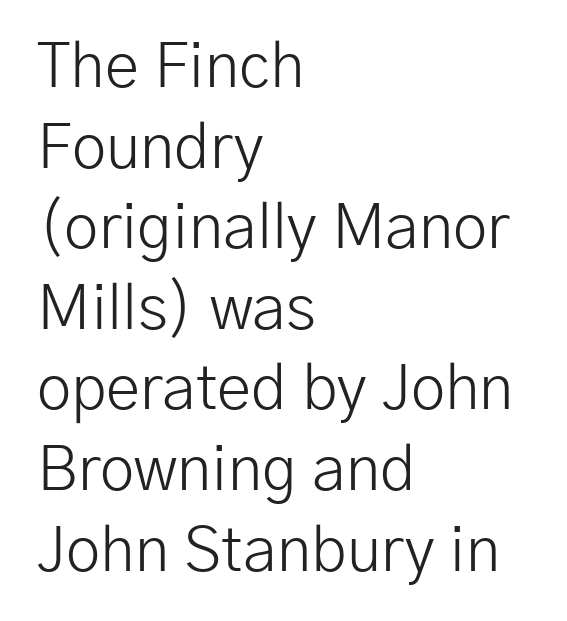
Is this a fixed-width face? No — the glyphs have proportional, varying widths. The rows are spaced the way most documents space them. The rag falls on the right side of this text block. The letterforms sit at book weight or below.
